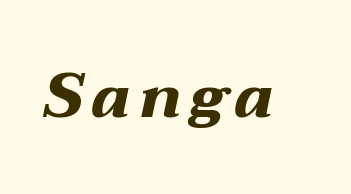
{"italic": "yes", "lean": "right", "slant_degrees": 12, "bold": "yes", "weight": "bold", "width": "wide", "stroke_contrast": "medium", "x_height": "medium", "monospaced": "no", "underline": "no", "glyph_px": 63}
